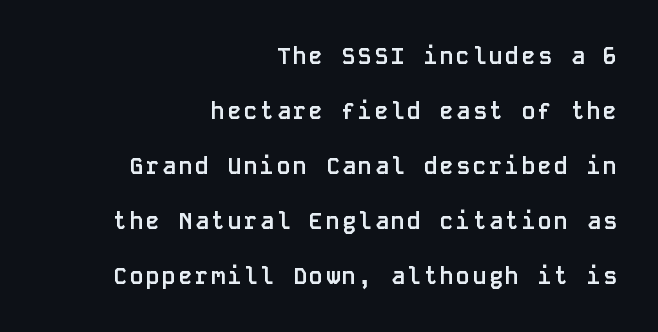
Line spacing here is loose. The letters are bold, with thick, heavy strokes. Descenders are the only things crossing below the line. This is roman type, the default non-slanted kind.
